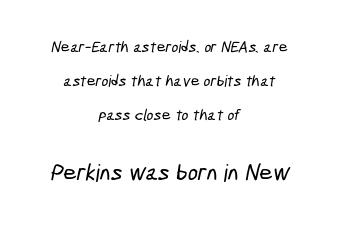
The image shows 24 px text type; set centered, loose line spacing (2.13x), normal letter spacing, not underlined; the second (bottom) block is 1.5x larger.
